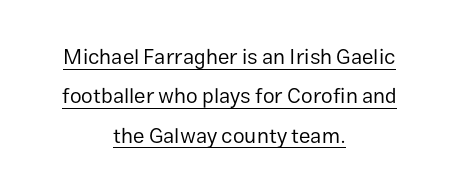
Layout note: lines centered. Nope, not italic — everything's standing straight. Looks like someone drew a line under every word here. Counters stay open thanks to moderate or lighter strokes. Tracking value appears to be zero — textbook default spacing.
